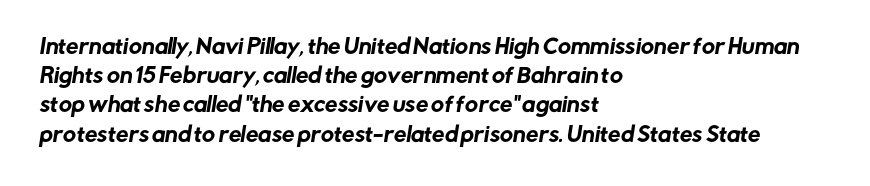
Each new line begins a customary step beneath the previous one. Compared with a centered layout, this one pins lines to the left instead. The face used here is rendered with its standard letterfit. A bare baseline throughout the passage.
